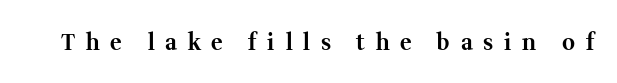
{"italic": "no", "bold": "yes", "underline": "no", "letter_spacing": "wide", "letter_spacing_em": 0.49, "glyph_px": 22}
